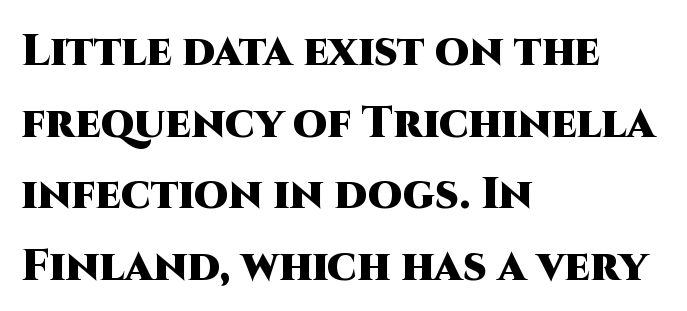
Each line starts at the same left margin while the right side varies. No extra tracking has been applied to these lines. The font family rendered here belongs to the sans-serif group. Compared with an ordinary text face, these strokes are far heavier — a full bold. Descenders hang freely into open space.
